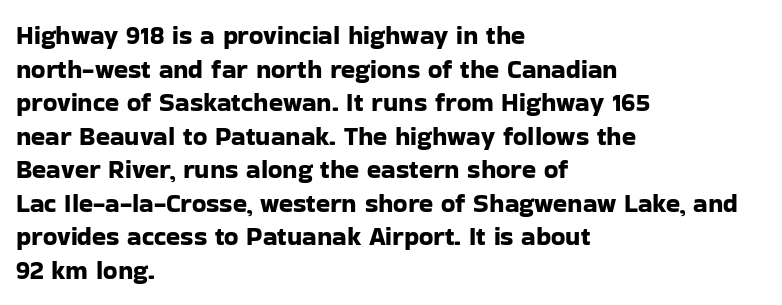
Q: Is the text italic (slanted)? A: No, it is upright.
Q: Is the text underlined? A: No.
Q: How is the paragraph aligned? A: Left-aligned.
Q: Is the spacing between letters normal or unusually wide? A: Normal.
Q: Is the spacing between lines tight, normal or loose? A: Normal.
